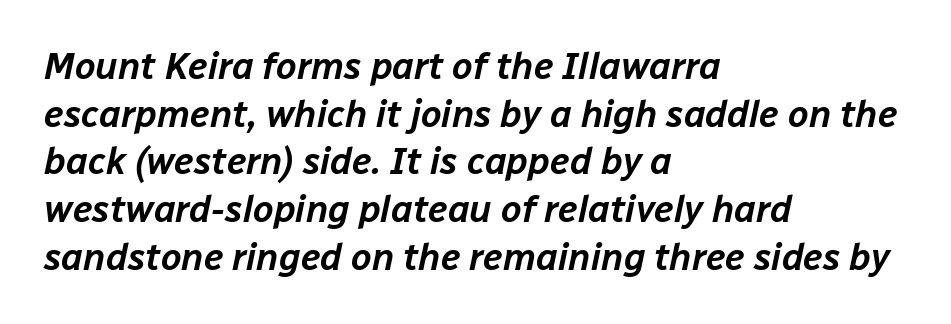
The image shows 37 px text type, italic (leaning right); set left-aligned, normal line spacing (1.29x), normal letter spacing, not underlined; low stroke contrast and a medium x-height.
